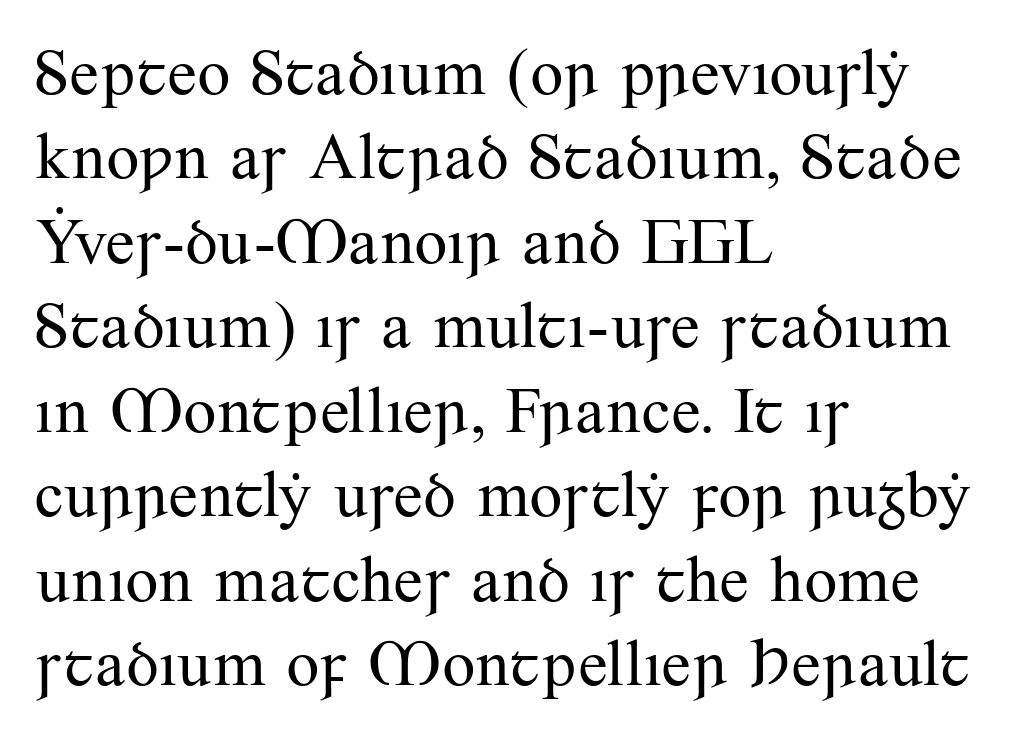
Spacing verdict: proportional, widths tailored to each character. Notice how the stems are strictly vertical — no italics here. Line starts are locked; line ends wander. This rendering features lettering with no underline.
